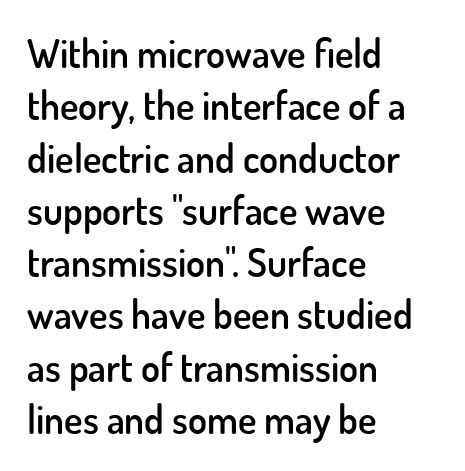
Q: Is the text bold? A: Semi-bold.
Q: Is the text italic (slanted)? A: No, it is upright.
Q: Is the typeface a serif or a sans-serif typeface? A: Sans-serif.
Q: Is the text underlined? A: No.
Q: How is the paragraph aligned? A: Left-aligned.
Q: Is the spacing between letters normal or unusually wide? A: Normal.
Q: Is the spacing between lines tight, normal or loose? A: Normal.
Q: Width (condensed, normal, or wide)? A: Normal.
Q: Stroke contrast? A: Low.
Q: x-height? A: Small.
Q: Monospaced? A: No.
